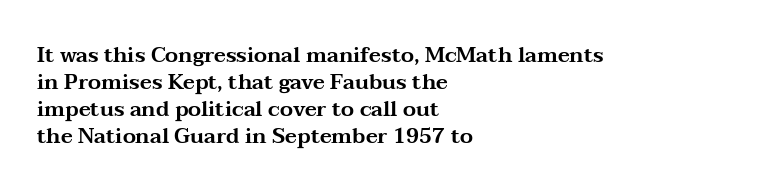
Q: Is the text italic (slanted)? A: No, it is upright.
Q: Is the text underlined? A: No.
Q: How is the paragraph aligned? A: Left-aligned.
Q: Is the spacing between letters normal or unusually wide? A: Normal.
Q: Is the spacing between lines tight, normal or loose? A: Normal.
